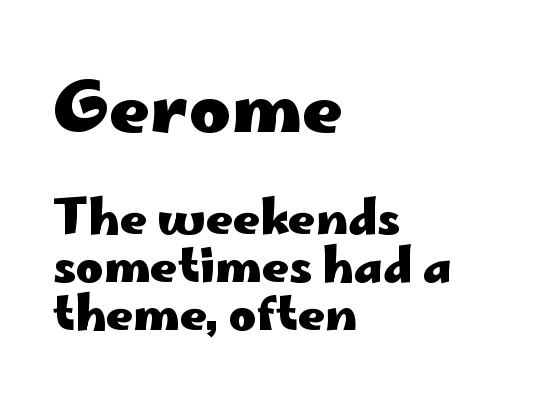
Q: Is the text bold? A: Yes.
Q: Is the text italic (slanted)? A: No, it is upright.
Q: Is the typeface a serif or a sans-serif typeface? A: Sans-serif.
Q: Is the text underlined? A: No.
Q: How is the paragraph aligned? A: Left-aligned.
Q: Is the spacing between letters normal or unusually wide? A: Normal.
Q: Is the spacing between lines tight, normal or loose? A: Tight.
Q: Which block of text is set in a larger size, the first (top) or the second (bottom)? A: The first (top) one.
Q: Width (condensed, normal, or wide)? A: Wide.
Q: Stroke contrast? A: Low.
Q: x-height? A: Small.
Q: Monospaced? A: No.
